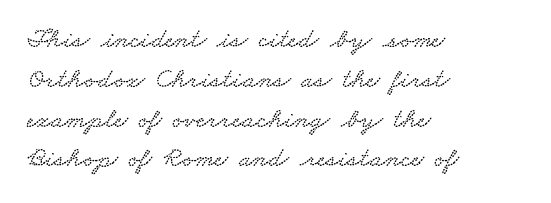
{"serif": "yes", "width": "wide", "stroke_contrast": "low", "x_height": "small", "monospaced": "no", "underline": "no", "align": "left", "line_spacing": "normal", "line_spacing_ratio": 1.42, "letter_spacing": "normal", "letter_spacing_em": 0.0, "glyph_px": 28}
